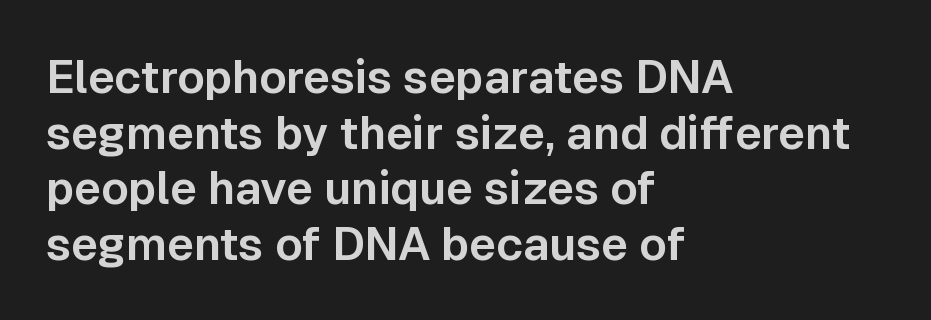
The image shows 46 px sans-serif type, upright; set left-aligned, line spacing 1.21x, normal letter spacing, not underlined; low stroke contrast and a medium x-height.
